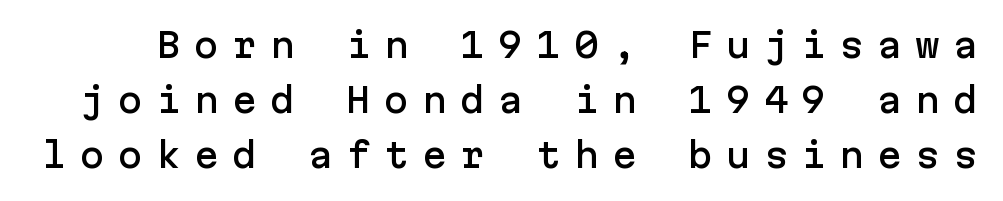
Regular leading. It's the straight-up-and-down kind of type. Serifs: no, the terminals of the letterforms are clean. This rendering widens character spacing well past its baseline value. Letters rest on an invisible, unmarked baseline.
